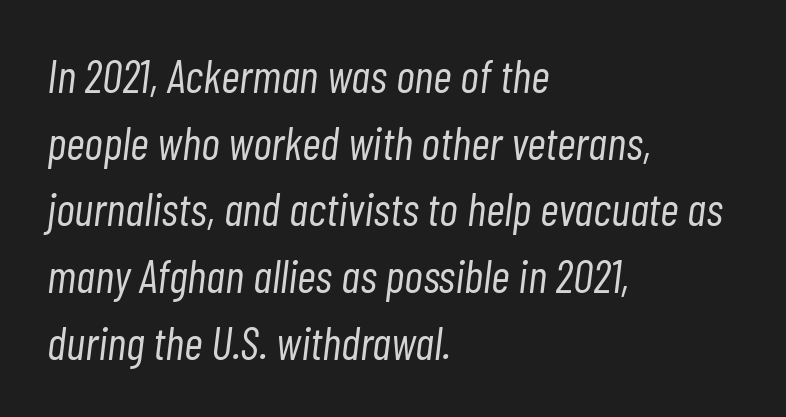
{"italic": "yes", "lean": "right", "slant_degrees": 7, "bold": "no", "weight": "light", "width": "condensed", "stroke_contrast": "low", "x_height": "medium", "monospaced": "no", "underline": "no", "align": "left", "line_spacing": "normal", "line_spacing_ratio": 1.45, "letter_spacing": "normal", "letter_spacing_em": 0.0, "glyph_px": 46}
